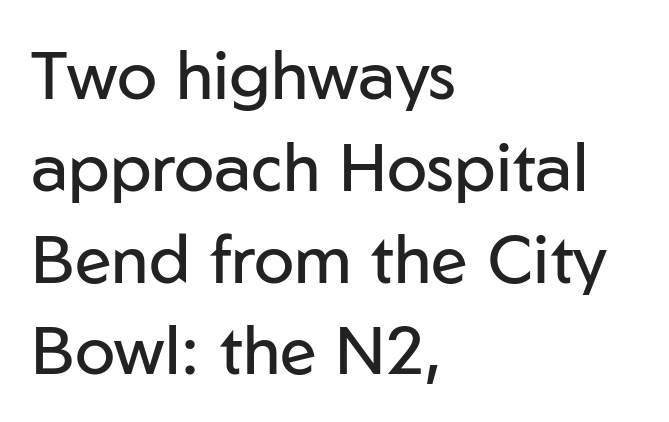
The image shows 67 px regular-weight sans-serif type, upright; set left-aligned, normal line spacing (1.37x), normal letter spacing, not underlined; low stroke contrast and a medium x-height.
